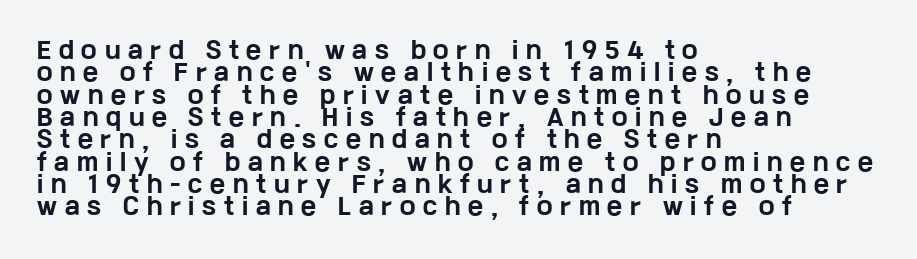
{"italic": "no", "bold": "yes", "underline": "no", "align": "left", "line_spacing": "tight", "line_spacing_ratio": 0.97, "letter_spacing": "wide", "letter_spacing_em": 0.34, "glyph_px": 23}
